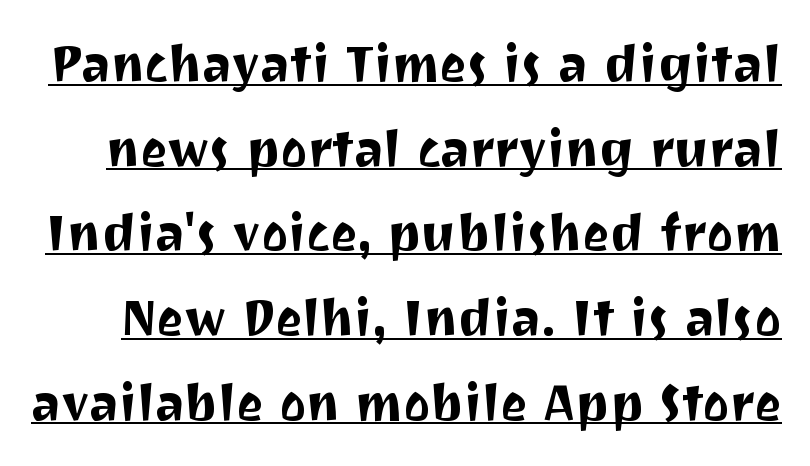
{"serif": "no", "italic": "no", "width": "normal", "stroke_contrast": "medium", "x_height": "medium", "monospaced": "no", "underline": "yes", "line_spacing": "normal", "line_spacing_ratio": 1.66, "letter_spacing": "normal", "letter_spacing_em": 0.0, "glyph_px": 51}
